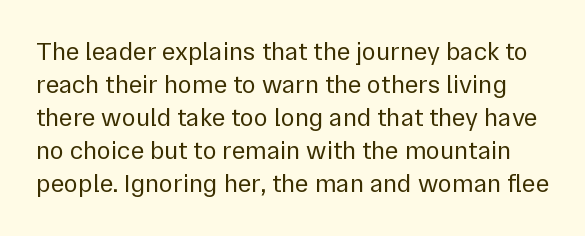
The image shows 26 px text type, upright; set normal line spacing (1.27x), normal letter spacing, not underlined.
